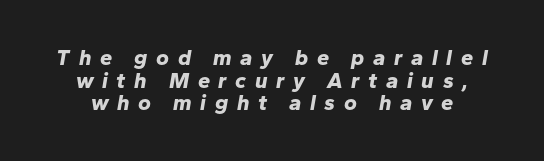
The image shows 22 px bold type, italic (leaning right); set tight line spacing (1.03x), unusually wide letter spacing (+0.39 em), not underlined.
